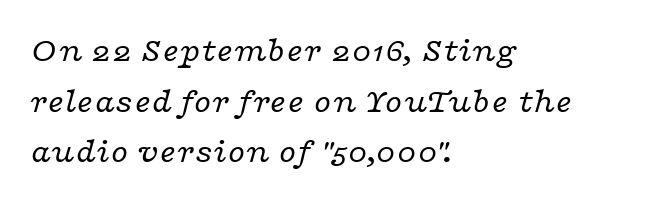
{"serif": "yes", "italic": "yes", "lean": "right", "slant_degrees": 16, "bold": "no", "weight": "regular", "width": "wide", "stroke_contrast": "low", "x_height": "medium", "monospaced": "no", "underline": "no", "align": "left", "line_spacing": "normal", "line_spacing_ratio": 1.45, "letter_spacing": "normal", "letter_spacing_em": 0.0, "glyph_px": 35}
